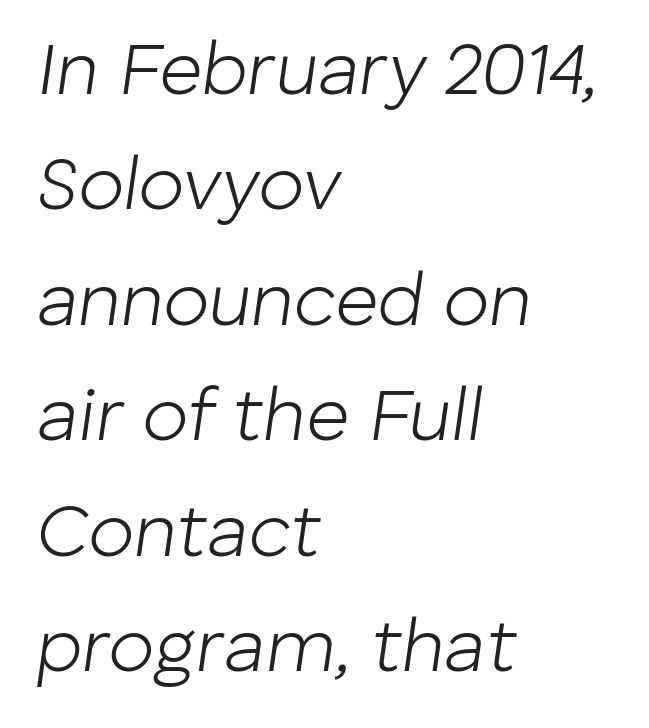
Q: Is the text bold? A: No.
Q: Is the text italic (slanted)? A: Yes, it leans right by about 8 degrees.
Q: Is the text underlined? A: No.
Q: How is the paragraph aligned? A: Left-aligned.
Q: Is the spacing between letters normal or unusually wide? A: Normal.
Q: Is the spacing between lines tight, normal or loose? A: Normal.
Q: Width (condensed, normal, or wide)? A: Normal.
Q: Stroke contrast? A: Low.
Q: x-height? A: Medium.
Q: Monospaced? A: No.
